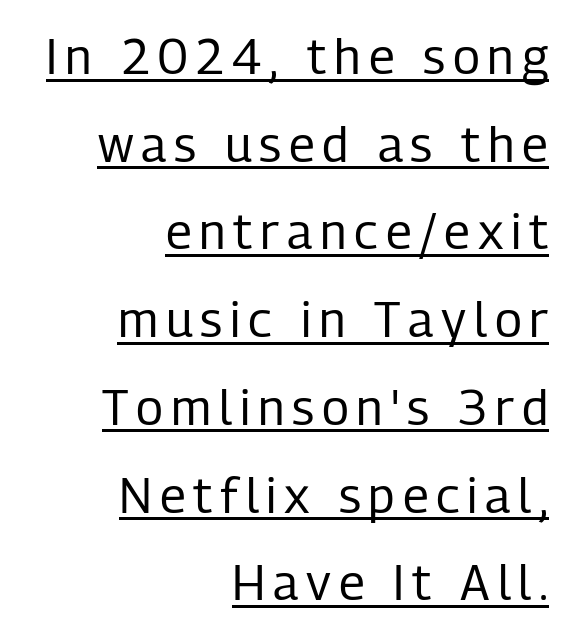
Q: Is the text bold? A: No.
Q: Is the text italic (slanted)? A: No, it is upright.
Q: Is the typeface a serif or a sans-serif typeface? A: Sans-serif.
Q: Is the text underlined? A: Yes.
Q: How is the paragraph aligned? A: Right-aligned.
Q: Width (condensed, normal, or wide)? A: Condensed.
Q: Stroke contrast? A: Low.
Q: x-height? A: Medium.
Q: Monospaced? A: No.
